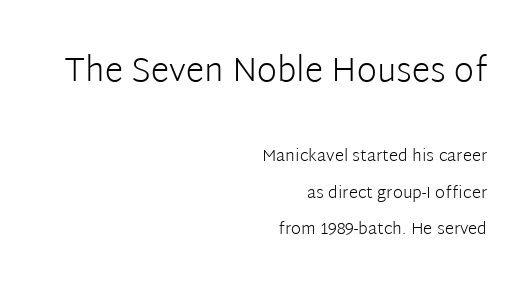
{"serif": "no", "italic": "no", "bold": "no", "weight": "light", "width": "normal", "stroke_contrast": "low", "x_height": "medium", "monospaced": "no", "underline": "no", "align": "right", "line_spacing": "loose", "line_spacing_ratio": 2.15, "letter_spacing": "normal", "letter_spacing_em": 0.0, "larger_block": "first", "size_ratio": 2.0, "glyph_px": 34}
